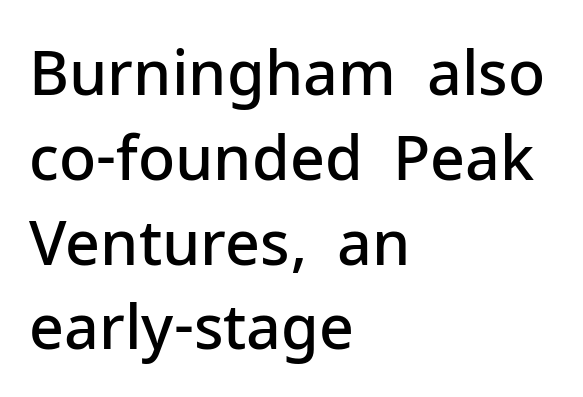
Q: Is the text bold? A: Semi-bold.
Q: Is the text italic (slanted)? A: No, it is upright.
Q: Is the typeface a serif or a sans-serif typeface? A: Sans-serif.
Q: Is the text underlined? A: No.
Q: How is the paragraph aligned? A: Left-aligned.
Q: Is the spacing between letters normal or unusually wide? A: Normal.
Q: Is the spacing between lines tight, normal or loose? A: Normal.
Q: Width (condensed, normal, or wide)? A: Normal.
Q: Stroke contrast? A: Low.
Q: x-height? A: Medium.
Q: Monospaced? A: No.
